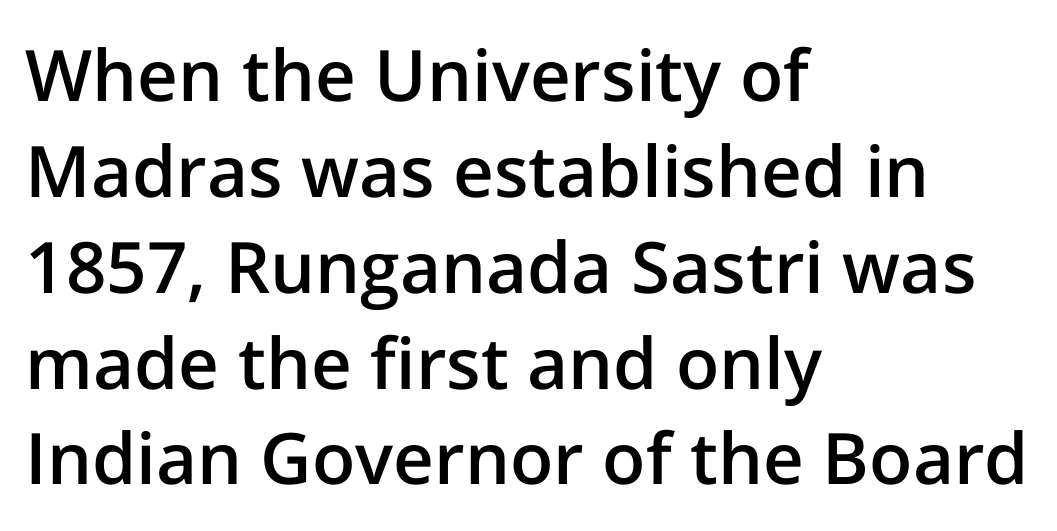
{"serif": "no", "italic": "no", "bold": "semi", "weight": "semibold", "width": "normal", "stroke_contrast": "low", "x_height": "medium", "monospaced": "no", "underline": "no", "align": "left", "line_spacing": "normal", "line_spacing_ratio": 1.35, "letter_spacing": "normal", "letter_spacing_em": 0.0, "glyph_px": 71}
